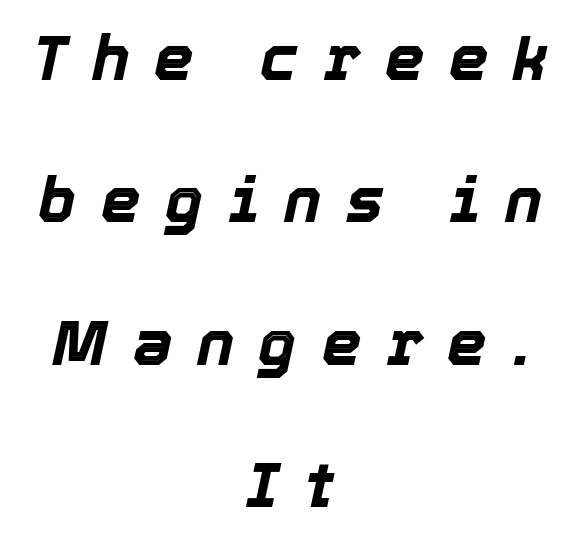
Q: Is the text bold? A: Yes.
Q: Is the text italic (slanted)? A: Yes, it leans right by about 12 degrees.
Q: Is the text underlined? A: No.
Q: How is the paragraph aligned? A: Centered.
Q: Is the spacing between letters normal or unusually wide? A: Unusually wide.
Q: Is the spacing between lines tight, normal or loose? A: Loose.
Q: Width (condensed, normal, or wide)? A: Normal.
Q: x-height? A: Medium.
Q: Monospaced? A: No.
